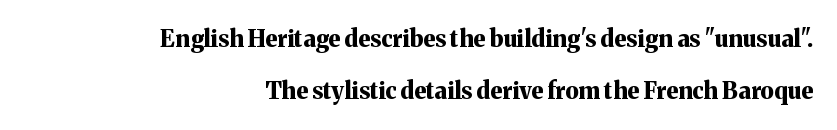
A great deal of white space separates one row of letters from the next. The lines in this sample share a right terminus and differ only in where they begin. Set as a true bold cut, around the 700 mark. Unmarked baselines from the first word to the last.
